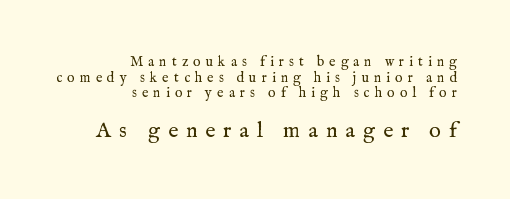
The type is letterspaced generously, with wide tracking. Horizontal alignment here is rightward, an uncommon choice for prose. Underlining? Definitely not there. Unbolded letterforms with no extra heft.
